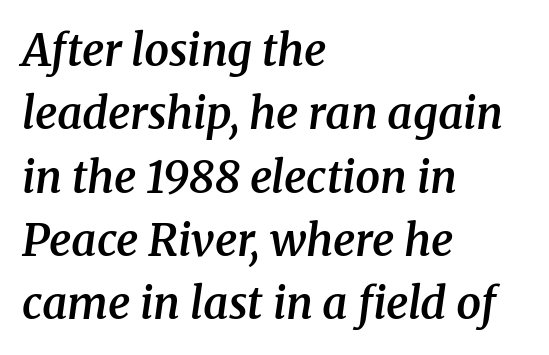
Characters follow at the spacing the type designer built in. In terms of letterform style, serifs are clearly present. Students, observe: this is what conventionally led text looks like. Varying glyph widths throughout — classic text-font behaviour. Short and long lines alike share a common starting point at left.
